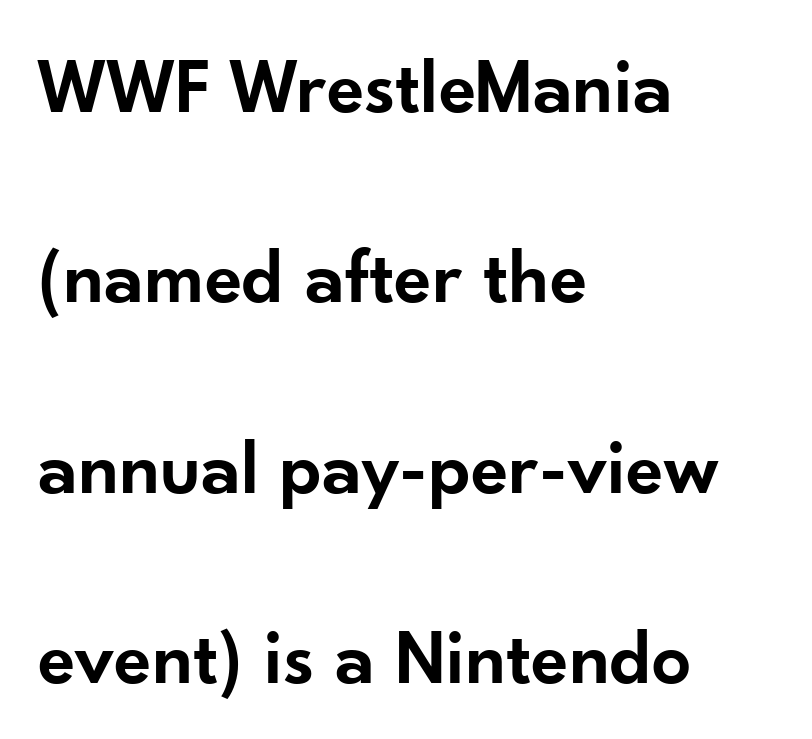
{"serif": "no", "italic": "no", "bold": "semi", "weight": "semibold", "width": "normal", "stroke_contrast": "low", "x_height": "small", "monospaced": "no", "underline": "no", "align": "left", "line_spacing": "loose", "line_spacing_ratio": 2.44, "letter_spacing": "normal", "letter_spacing_em": 0.0, "glyph_px": 78}
